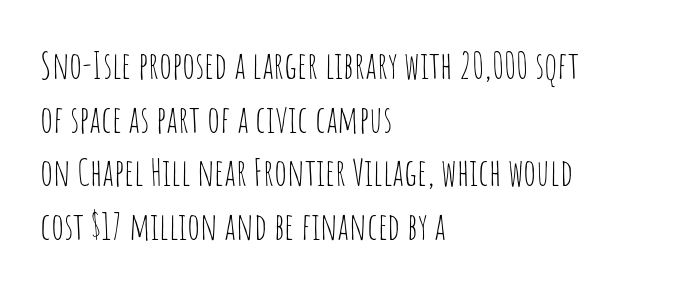
Q: Is the text bold? A: No.
Q: Is the text italic (slanted)? A: No, it is upright.
Q: Is the typeface a serif or a sans-serif typeface? A: Sans-serif.
Q: Is the text underlined? A: No.
Q: How is the paragraph aligned? A: Left-aligned.
Q: Is the spacing between letters normal or unusually wide? A: Normal.
Q: Is the spacing between lines tight, normal or loose? A: Normal.
Q: Width (condensed, normal, or wide)? A: Condensed.
Q: Stroke contrast? A: Low.
Q: x-height? A: Large.
Q: Monospaced? A: No.
